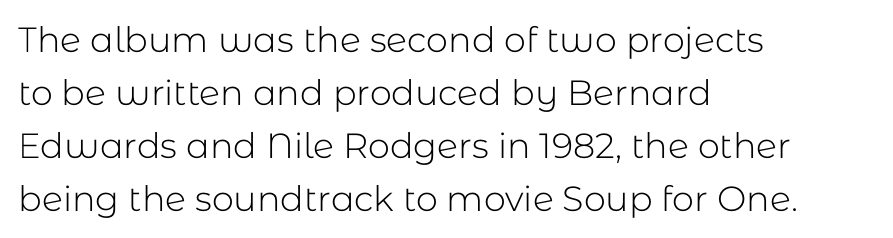
{"serif": "no", "italic": "no", "bold": "no", "weight": "light", "width": "normal", "stroke_contrast": "low", "x_height": "medium", "monospaced": "no", "underline": "no", "align": "left", "line_spacing": "normal", "line_spacing_ratio": 1.51, "letter_spacing": "normal", "letter_spacing_em": 0.0, "glyph_px": 35}
